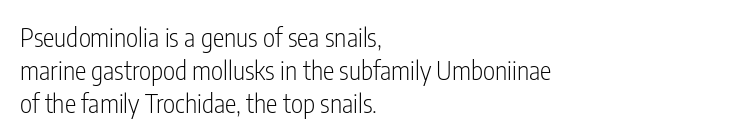
{"italic": "no", "bold": "no", "underline": "no", "align": "left", "line_spacing": "normal", "line_spacing_ratio": 1.26, "letter_spacing": "normal", "letter_spacing_em": 0.0, "glyph_px": 26}
